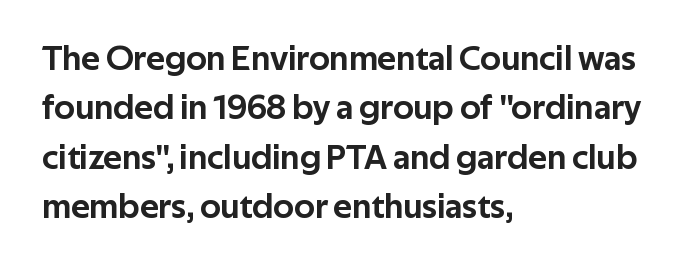
{"serif": "no", "italic": "no", "width": "normal", "stroke_contrast": "low", "x_height": "medium", "monospaced": "no", "underline": "no", "align": "left", "line_spacing": "normal", "line_spacing_ratio": 1.41, "letter_spacing": "normal", "letter_spacing_em": 0.0, "glyph_px": 35}
